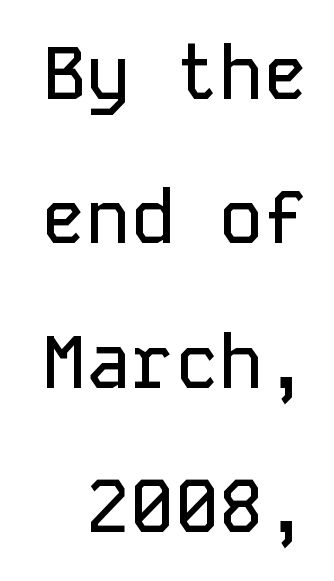
The image shows 74 px sans-serif type, upright, monospaced; set loose line spacing (1.95x), normal letter spacing, not underlined; low stroke contrast and a medium x-height.
